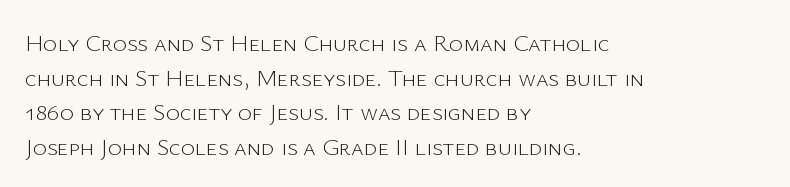
Q: Is the text bold? A: No.
Q: Is the text italic (slanted)? A: No, it is upright.
Q: Is the text underlined? A: No.
Q: How is the paragraph aligned? A: Left-aligned.
Q: Is the spacing between letters normal or unusually wide? A: Normal.
Q: Is the spacing between lines tight, normal or loose? A: Normal.
